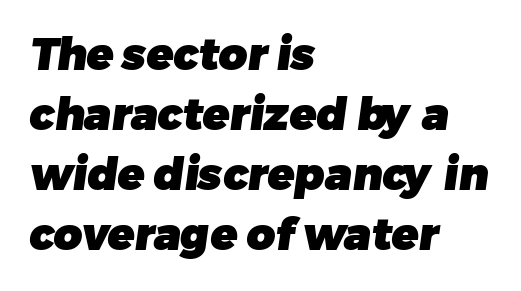
These lines sit exactly where default settings would place them. The letters advance in unequal steps, a hallmark of proportional type. Look at the bottom of the vertical strokes: they stop flat, with no serifs. Left-aligned paragraph, ragged on the right. Tracking here is standard; glyphs follow each other at the usual distance. This rendering features lettering with no underline.
